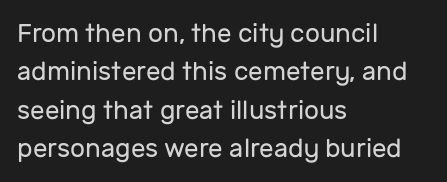
{"italic": "no", "bold": "no", "underline": "no", "align": "left", "line_spacing": "normal", "line_spacing_ratio": 1.48, "letter_spacing": "normal", "letter_spacing_em": 0.0, "glyph_px": 26}
